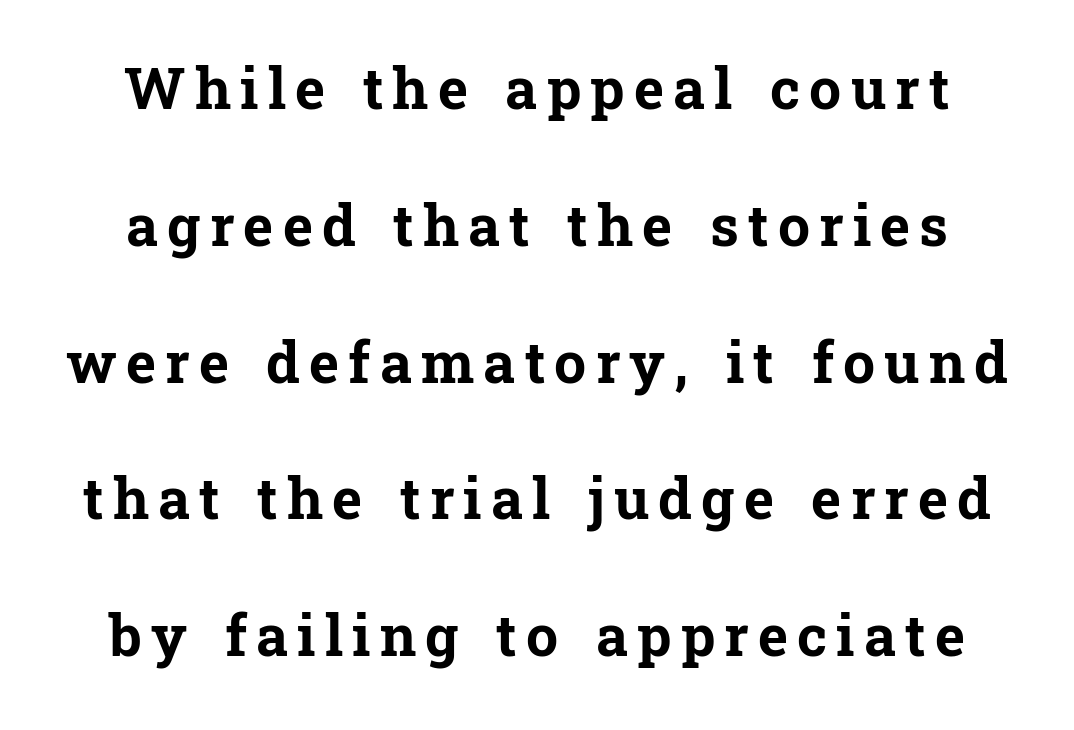
{"serif": "yes", "italic": "no", "bold": "yes", "weight": "bold", "width": "normal", "stroke_contrast": "low", "x_height": "medium", "monospaced": "no", "underline": "no", "align": "center", "line_spacing": "loose", "line_spacing_ratio": 2.4, "glyph_px": 57}
